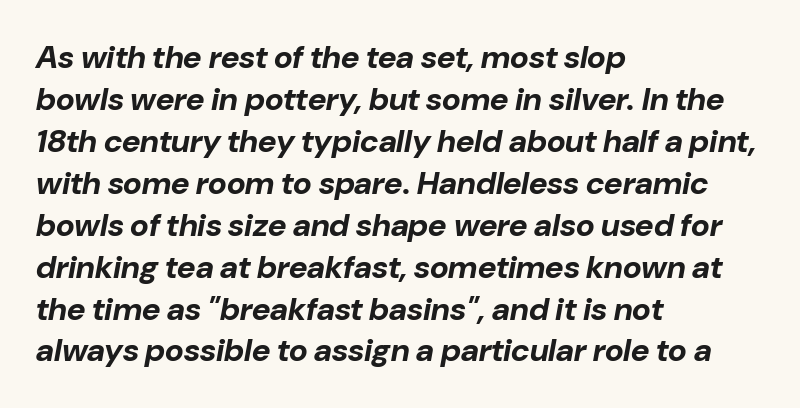
You'd pick this weight for a headline — it's a proper bold. The rows are spaced the way most documents space them. Spacing verdict: proportional, widths tailored to each character. The whole block is typeset with a tilt.
